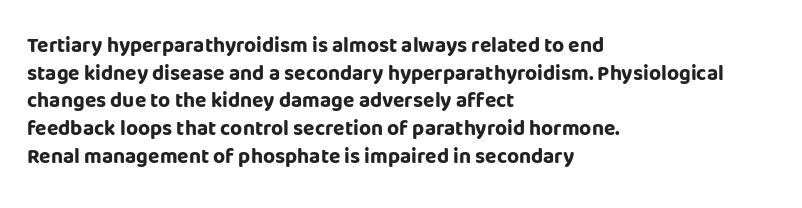
The image shows 21 px bold type, upright; set left-aligned, normal line spacing (1.32x), normal letter spacing, not underlined.
